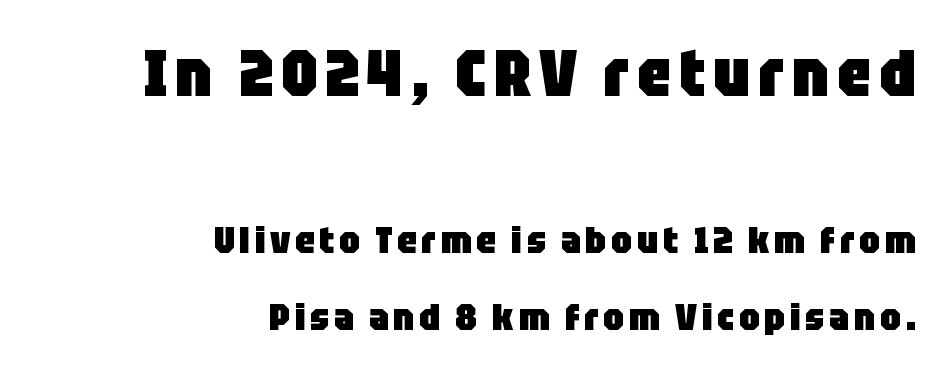
Is there much room between lines? Yes — plenty of vertical air separates them. The glyphs are unaccompanied by any horizontal stroke below them. Typesetter's note: full bold, strokes at maximum text heaviness. You get the large type first, then a drop to smaller type. Notice how the stems are strictly vertical — no italics here. Where is the straight margin? On the right.
